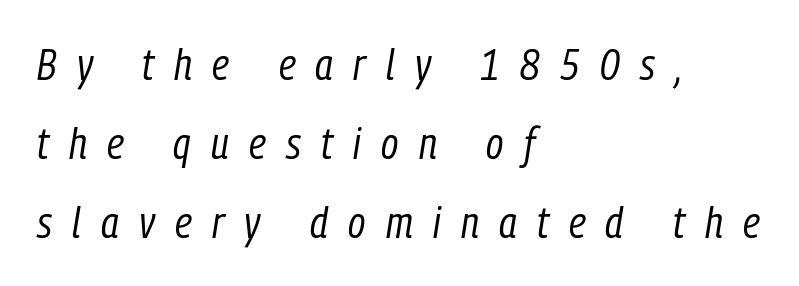
{"italic": "yes", "lean": "right", "slant_degrees": 9, "bold": "no", "weight": "regular", "width": "condensed", "stroke_contrast": "low", "x_height": "medium", "monospaced": "no", "underline": "no", "align": "left", "line_spacing_ratio": 1.8, "letter_spacing": "wide", "letter_spacing_em": 0.46, "glyph_px": 44}
